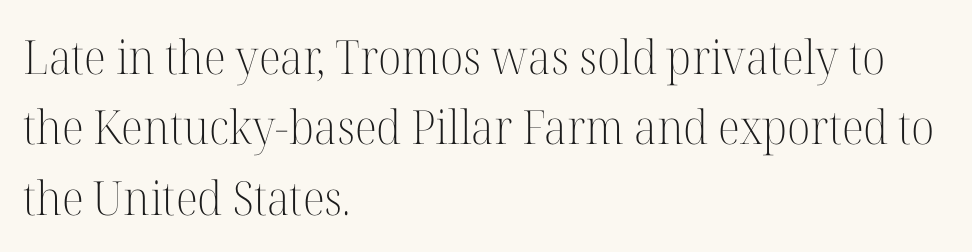
This rendering employs a face with finishing strokes, i.e., a serif. This sample keeps an unexceptional amount of space between lines. Characters follow at the spacing the type designer built in. This is roman type, the default non-slanted kind.
